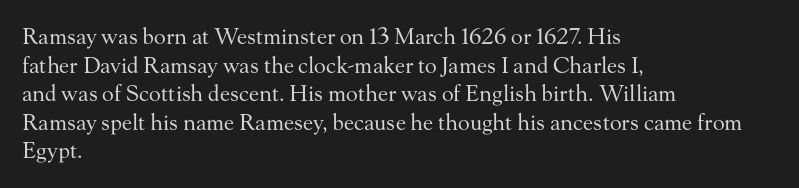
Check the space under the baseline: it is left empty. Characters follow at the spacing the type designer built in. These glyphs show unthickened strokes, regular width or finer. This is the regular roman posture of the typeface. A typesetter would call this leading conventional body-copy spacing. The compositor pushed each line to the left boundary.
